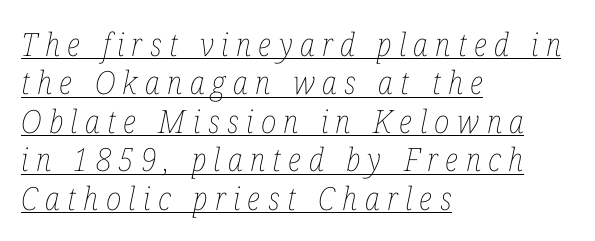
Q: Is the text bold? A: No.
Q: Is the text italic (slanted)? A: Yes, it leans right by about 12 degrees.
Q: Is the text underlined? A: Yes.
Q: How is the paragraph aligned? A: Left-aligned.
Q: Is the spacing between letters normal or unusually wide? A: Unusually wide.
Q: Width (condensed, normal, or wide)? A: Condensed.
Q: Stroke contrast? A: Low.
Q: x-height? A: Medium.
Q: Monospaced? A: No.
